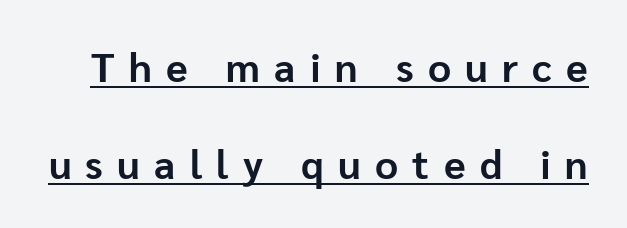
{"serif": "no", "italic": "no", "bold": "yes", "weight": "bold", "width": "normal", "stroke_contrast": "low", "x_height": "medium", "monospaced": "no", "underline": "yes", "line_spacing": "loose", "line_spacing_ratio": 2.42, "letter_spacing": "wide", "letter_spacing_em": 0.36, "glyph_px": 40}
